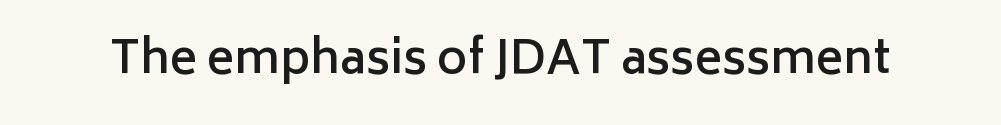
The image shows 46 px semibold sans-serif type, upright; set normal letter spacing, not underlined; low stroke contrast and a medium x-height.
